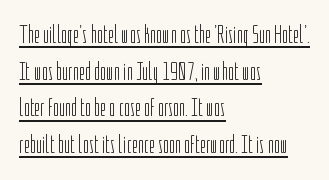
Q: Is the text bold? A: No.
Q: Is the text italic (slanted)? A: No, it is upright.
Q: Is the text underlined? A: Yes.
Q: How is the paragraph aligned? A: Left-aligned.
Q: Is the spacing between letters normal or unusually wide? A: Normal.
Q: Is the spacing between lines tight, normal or loose? A: Normal.
